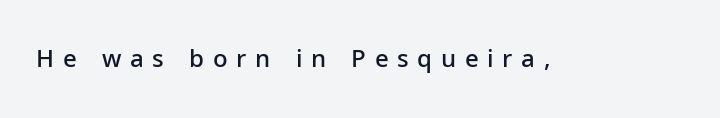
Bold? Not quite — semibold, heavier than regular but stopping short. A typesetter would call this heavily tracked-out type. Designer's note — italics off, roman on. The glyphs are unaccompanied by any horizontal stroke below them.
